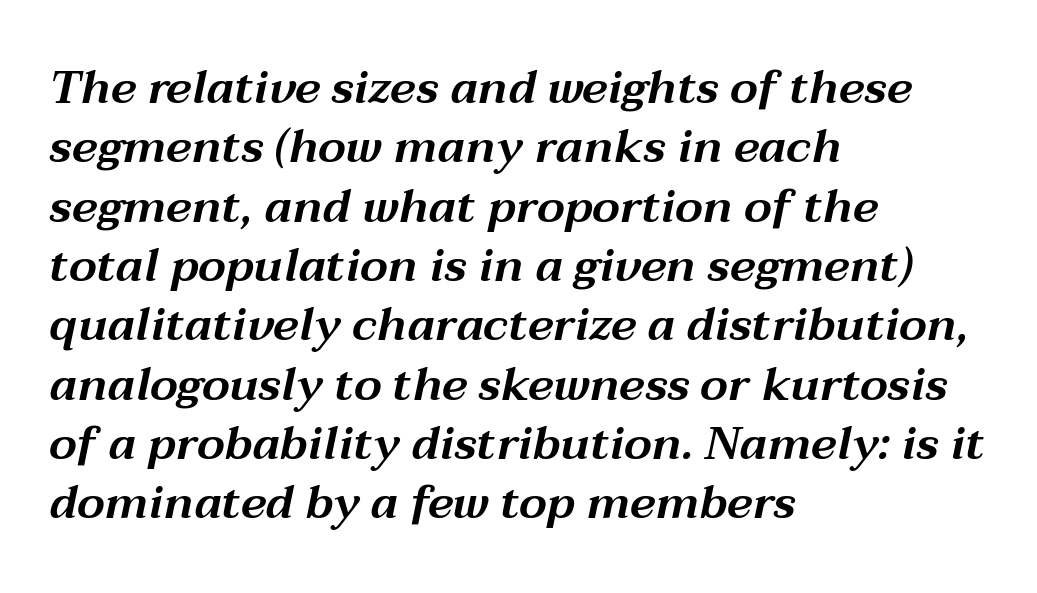
The image shows 46 px wide type, italic (leaning right); set left-aligned, normal line spacing (1.29x), normal letter spacing, not underlined; medium stroke contrast and a medium x-height.
